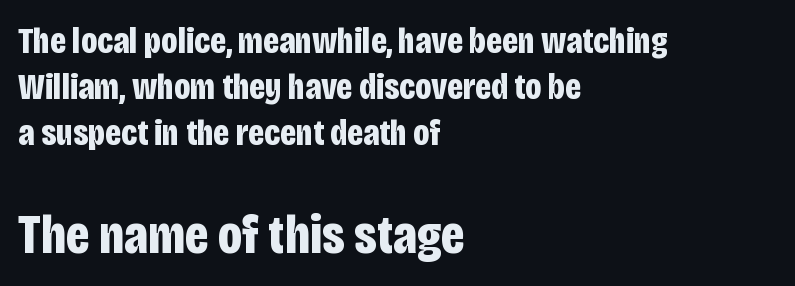
The image shows 55 px bold, condensed sans-serif type, upright; set left-aligned, normal line spacing (1.25x), normal letter spacing, not underlined; the second (bottom) block is 1.49x larger; low stroke contrast and a large x-height.
